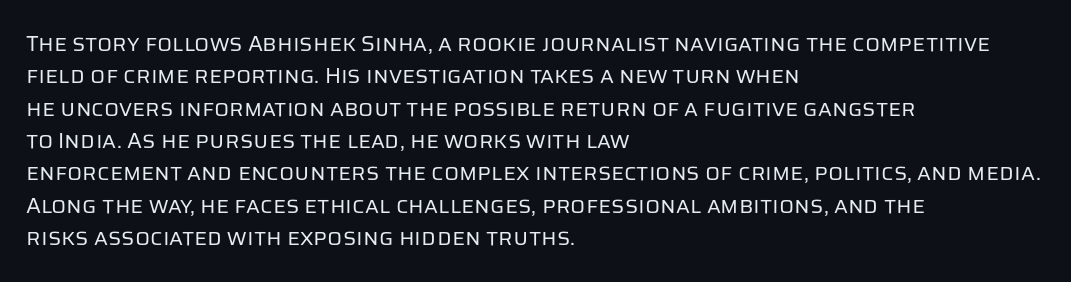
Does extra space separate the letters? No, they use regular spacing. Compared with a typical body face, this is equally light or lighter still. Casual observation: everything's shoved over to the left. This sample keeps an unexceptional amount of space between lines.
